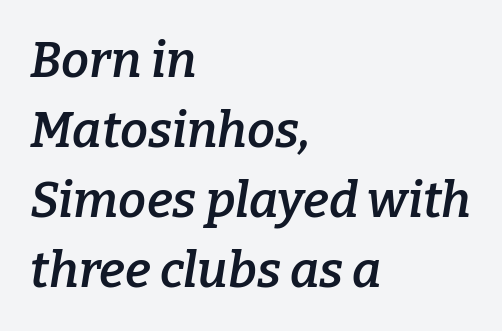
The image shows 50 px semibold serif type, italic (leaning right); set left-aligned, normal line spacing (1.4x), normal letter spacing, not underlined; low stroke contrast and a medium x-height.
